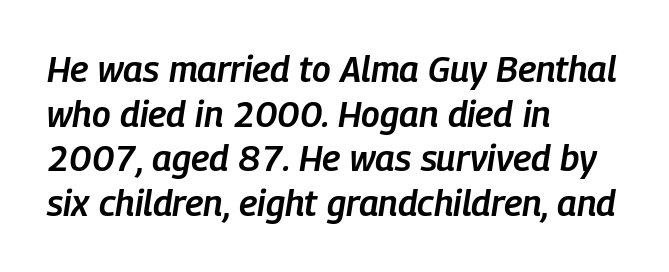
Is this a fixed-width face? No — the glyphs have proportional, varying widths. These lines were composed using italics. The lines in this sample share a left origin and differ only in where they stop. Every letter is mildly thick-stroked: semibold rather than bold. Descender tails drop into unmarked territory.
